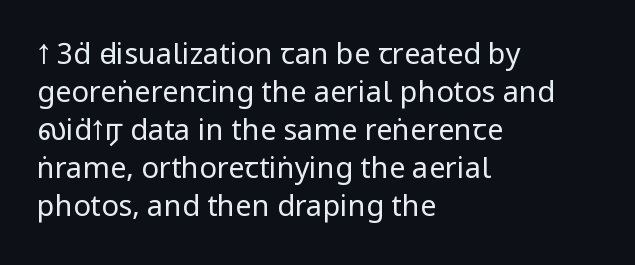
The image shows 29 px regular-weight, condensed sans-serif type, upright; set left-aligned, normal line spacing (1.31x), normal letter spacing, not underlined; low stroke contrast.
